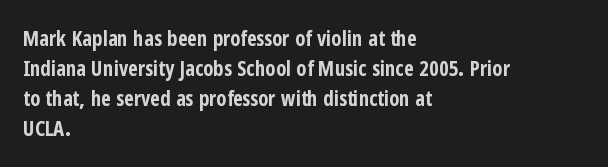
The font's upright variant was chosen for this text. These lines keep a tight, regular rhythm from letter to letter. Notice how thick the strokes are: this is what a full bold looks like. These lines sit exactly where default settings would place them.
